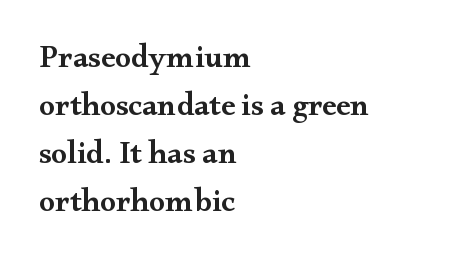
Q: Is the text bold? A: Semi-bold.
Q: Is the text italic (slanted)? A: No, it is upright.
Q: Is the typeface a serif or a sans-serif typeface? A: Serif.
Q: Is the text underlined? A: No.
Q: How is the paragraph aligned? A: Left-aligned.
Q: Is the spacing between letters normal or unusually wide? A: Normal.
Q: Is the spacing between lines tight, normal or loose? A: Normal.
Q: Width (condensed, normal, or wide)? A: Wide.
Q: Stroke contrast? A: Medium.
Q: x-height? A: Small.
Q: Monospaced? A: No.
